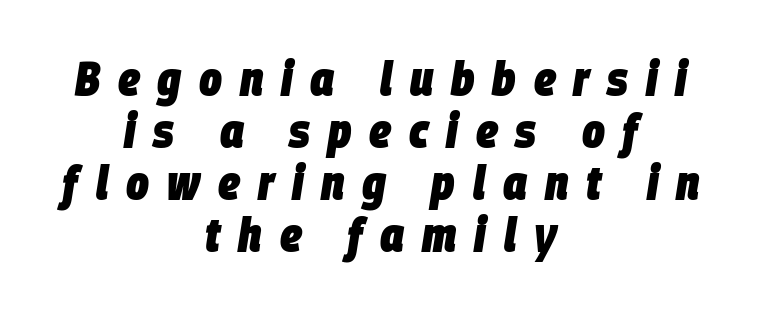
Q: Is the text bold? A: Yes.
Q: Is the text italic (slanted)? A: Yes, it leans right by about 9 degrees.
Q: Is the text underlined? A: No.
Q: How is the paragraph aligned? A: Centered.
Q: Is the spacing between letters normal or unusually wide? A: Unusually wide.
Q: Is the spacing between lines tight, normal or loose? A: Tight.
Q: Width (condensed, normal, or wide)? A: Condensed.
Q: Stroke contrast? A: Low.
Q: x-height? A: Large.
Q: Monospaced? A: No.
